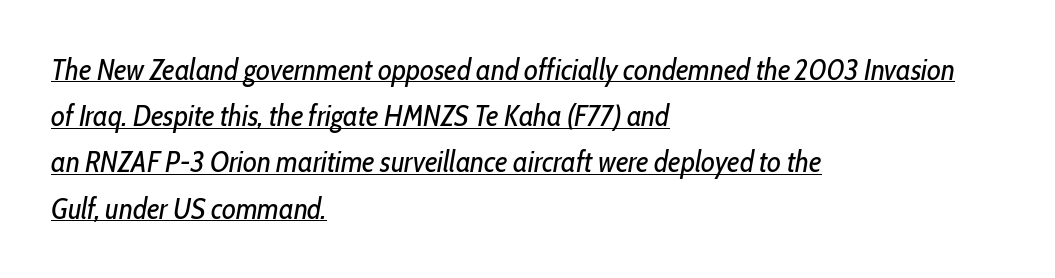
The image shows 30 px regular-weight, condensed type, italic (leaning right); set left-aligned, normal line spacing (1.54x), normal letter spacing, underlined; low stroke contrast and a medium x-height.
